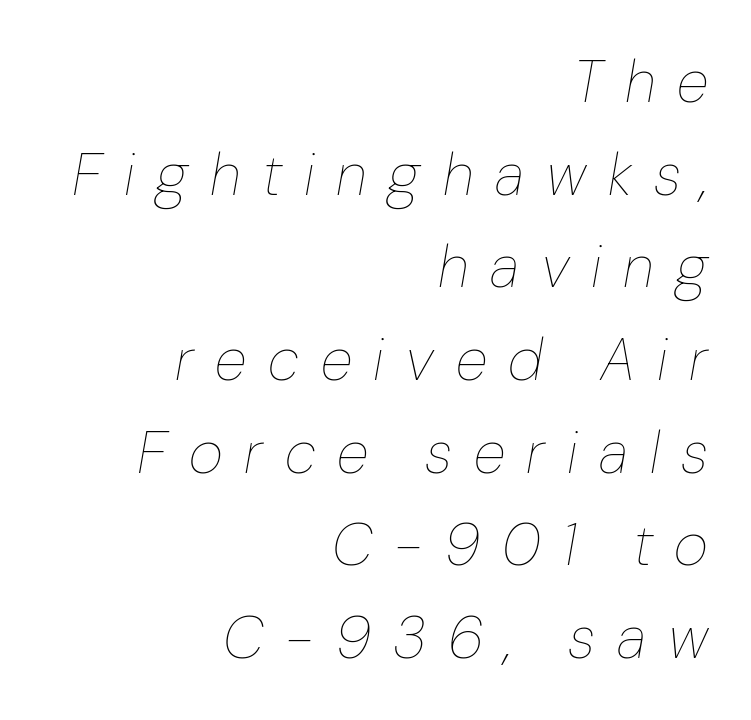
Q: Is the text bold? A: No.
Q: Is the text italic (slanted)? A: Yes, it leans right by about 10 degrees.
Q: Is the text underlined? A: No.
Q: How is the paragraph aligned? A: Right-aligned.
Q: Is the spacing between letters normal or unusually wide? A: Unusually wide.
Q: Is the spacing between lines tight, normal or loose? A: Normal.
Q: Width (condensed, normal, or wide)? A: Normal.
Q: Stroke contrast? A: Low.
Q: x-height? A: Medium.
Q: Monospaced? A: No.
